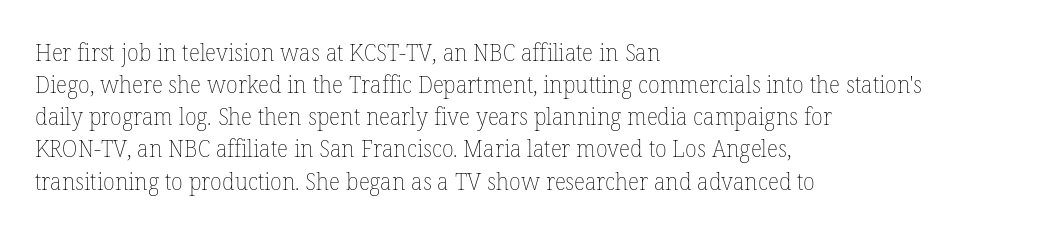
Q: Is the text bold? A: No.
Q: Is the text italic (slanted)? A: No, it is upright.
Q: Is the text underlined? A: No.
Q: How is the paragraph aligned? A: Left-aligned.
Q: Is the spacing between letters normal or unusually wide? A: Normal.
Q: Is the spacing between lines tight, normal or loose? A: Normal.
